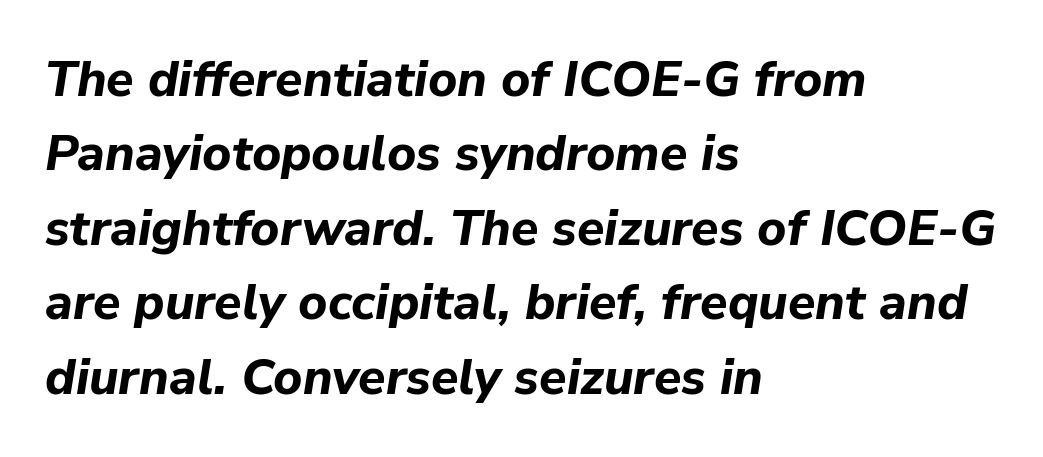
Q: Is the text bold? A: Yes.
Q: Is the text italic (slanted)? A: Yes, it leans right by about 9 degrees.
Q: Is the text underlined? A: No.
Q: How is the paragraph aligned? A: Left-aligned.
Q: Is the spacing between letters normal or unusually wide? A: Normal.
Q: Is the spacing between lines tight, normal or loose? A: Normal.
Q: Width (condensed, normal, or wide)? A: Normal.
Q: Stroke contrast? A: Low.
Q: x-height? A: Medium.
Q: Monospaced? A: No.
